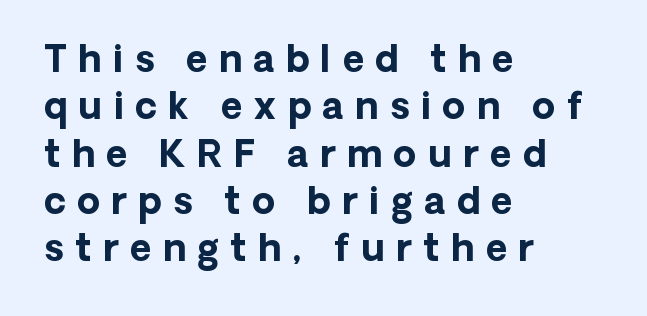
{"serif": "no", "italic": "no", "bold": "yes", "weight": "bold", "width": "normal", "stroke_contrast": "low", "x_height": "medium", "monospaced": "no", "underline": "no", "align": "left", "line_spacing": "normal", "line_spacing_ratio": 1.28, "letter_spacing": "wide", "letter_spacing_em": 0.31, "glyph_px": 37}
